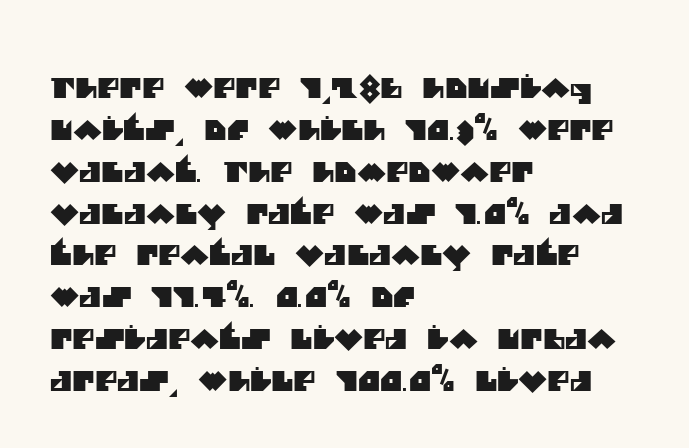
Q: Is the text underlined? A: No.
Q: How is the paragraph aligned? A: Left-aligned.
Q: Is the spacing between letters normal or unusually wide? A: Normal.
Q: Is the spacing between lines tight, normal or loose? A: Normal.
